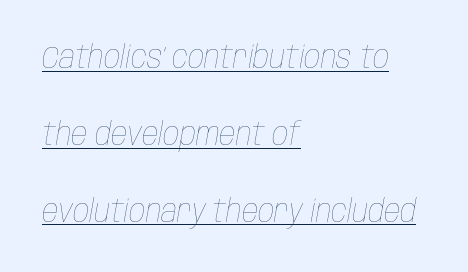
Vertical spacing — loose. The text block is weighted toward the left margin, trailing off unevenly rightward. The letters sit at their default tracking, neither squeezed nor spread. The typography opts for an oblique posture over an upright one. Here the designer chose a conventional face with non-uniform glyph widths. The passage shown is underscored from start to finish.
